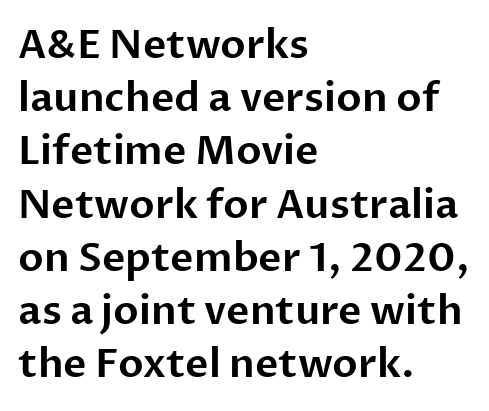
Q: Is the text italic (slanted)? A: No, it is upright.
Q: Is the typeface a serif or a sans-serif typeface? A: Sans-serif.
Q: Is the text underlined? A: No.
Q: How is the paragraph aligned? A: Left-aligned.
Q: Is the spacing between letters normal or unusually wide? A: Normal.
Q: Is the spacing between lines tight, normal or loose? A: Normal.
Q: Width (condensed, normal, or wide)? A: Normal.
Q: Stroke contrast? A: Low.
Q: x-height? A: Medium.
Q: Monospaced? A: No.
